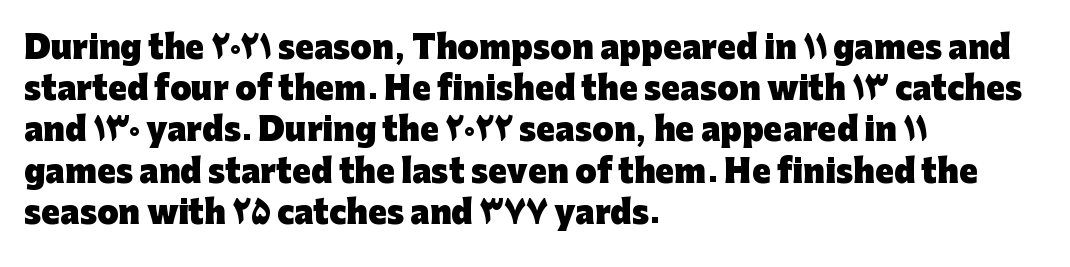
Heft: maximum for text — a bold. The letters stand upright; this is a roman face. Does extra space separate the letters? No, they use regular spacing. In terms of leading, this rendering sits right in the middle. Descenders hang freely into open space. Horizontal alignment here is leftward, the default for most running prose.
